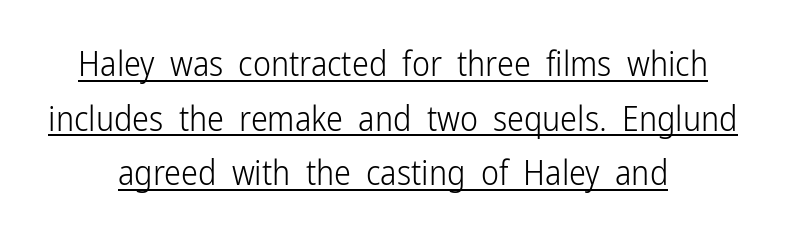
The rag falls on both sides of this text block equally. Reading down the column, the eye jumps a familiar distance to each next line. Looks like regular typesetting: each glyph gets only the width it needs. Stems here are at most as thick as an everyday book face. Check where the strokes stop: nothing finishes them off — pure sans.
